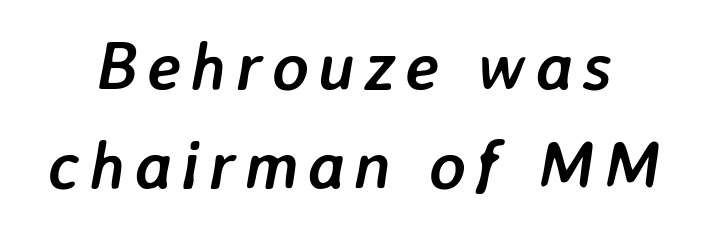
{"italic": "yes", "lean": "right", "slant_degrees": 7, "bold": "yes", "weight": "semibold", "width": "normal", "stroke_contrast": "low", "x_height": "medium", "monospaced": "no", "underline": "no", "line_spacing": "normal", "line_spacing_ratio": 1.43, "glyph_px": 69}
